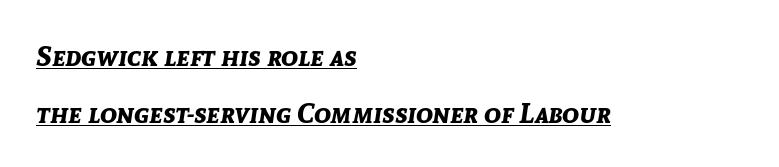
{"italic": "yes", "lean": "right", "slant_degrees": 8, "bold": "yes", "weight": "bold", "width": "normal", "stroke_contrast": "low", "x_height": "medium", "monospaced": "no", "underline": "yes", "align": "left", "line_spacing": "loose", "line_spacing_ratio": 2.03, "letter_spacing": "normal", "letter_spacing_em": 0.0, "glyph_px": 28}
